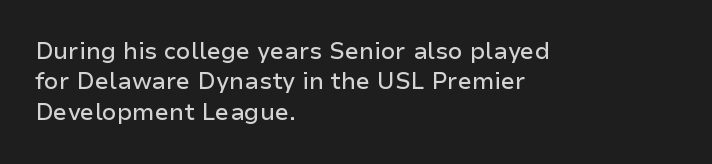
The face used here is rendered with its standard letterfit. These lines are set flush left with a ragged right edge. The glyphs are unaccompanied by any horizontal stroke below them. Normally led — the rows are evenly, conventionally spaced. Do the letters lean? They stand straight.
